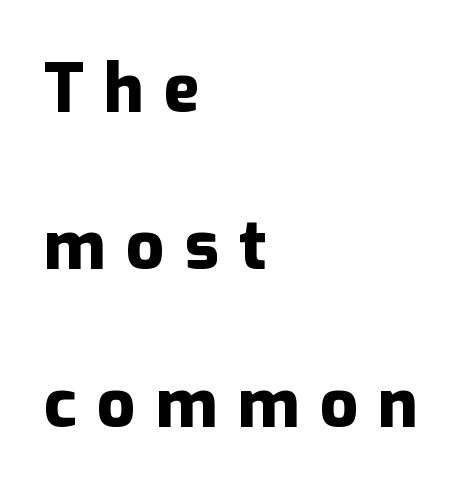
Q: Is the text bold? A: Yes.
Q: Is the text italic (slanted)? A: No, it is upright.
Q: Is the typeface a serif or a sans-serif typeface? A: Sans-serif.
Q: Is the text underlined? A: No.
Q: How is the paragraph aligned? A: Left-aligned.
Q: Is the spacing between letters normal or unusually wide? A: Unusually wide.
Q: Is the spacing between lines tight, normal or loose? A: Loose.
Q: Width (condensed, normal, or wide)? A: Normal.
Q: Stroke contrast? A: Low.
Q: x-height? A: Medium.
Q: Monospaced? A: No.
